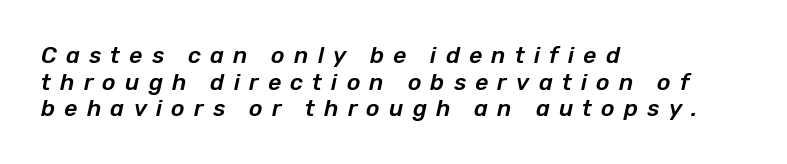
Glance below the letters and you will spot only blank space. Emphasis-style slanted type is in use. Does extra space separate the letters? Yes, quite a lot of it. Does the copy run flush right? No — it runs flush left.
